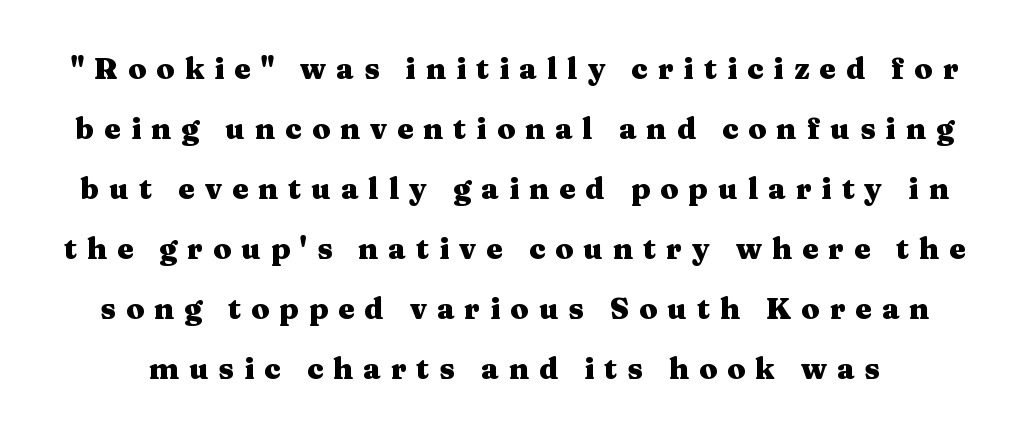
The image shows 29 px heavy, wide serif type, upright; set loose line spacing (2.07x), unusually wide letter spacing (+0.35 em), not underlined; medium stroke contrast and a medium x-height.
